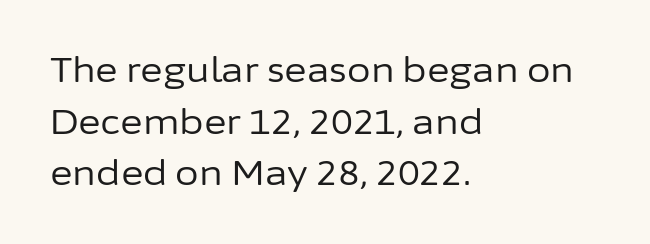
The image shows 34 px regular-weight sans-serif type, upright; set left-aligned, normal line spacing (1.52x), normal letter spacing, not underlined; low stroke contrast and a medium x-height.
